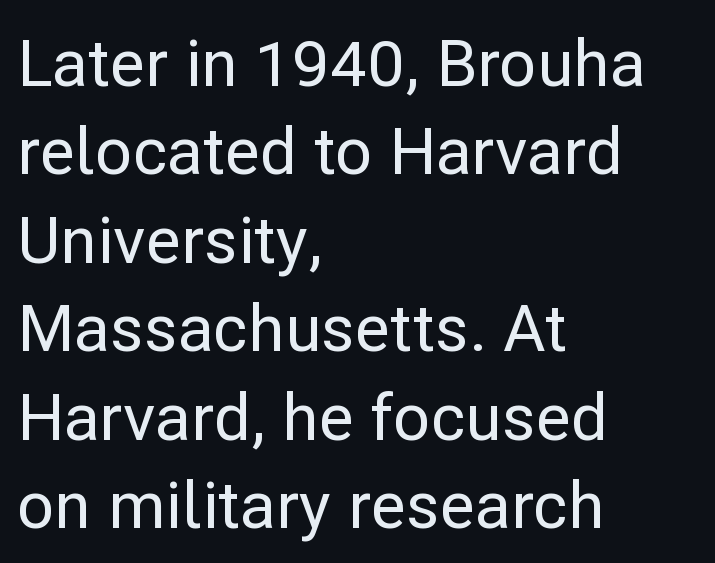
The image shows 65 px sans-serif type, upright; set left-aligned, normal line spacing (1.36x), normal letter spacing, not underlined; low stroke contrast and a medium x-height.
